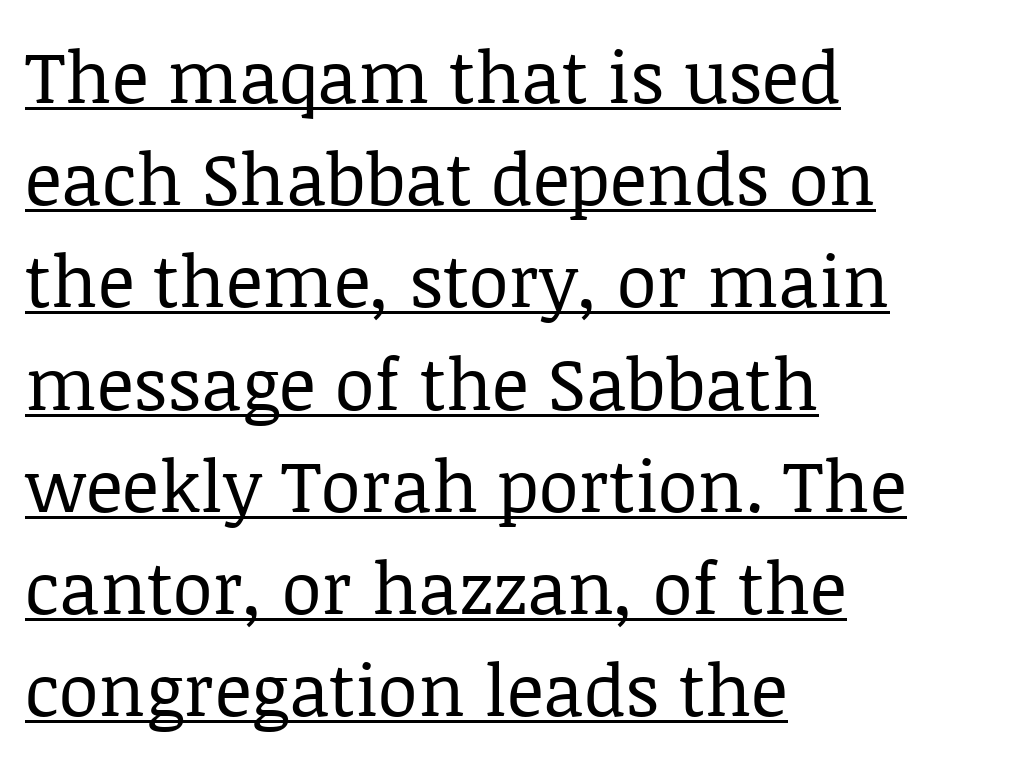
Q: Is the text bold? A: No.
Q: Is the text italic (slanted)? A: No, it is upright.
Q: Is the typeface a serif or a sans-serif typeface? A: Serif.
Q: Is the text underlined? A: Yes.
Q: How is the paragraph aligned? A: Left-aligned.
Q: Is the spacing between letters normal or unusually wide? A: Normal.
Q: Is the spacing between lines tight, normal or loose? A: Normal.
Q: Width (condensed, normal, or wide)? A: Normal.
Q: Stroke contrast? A: Low.
Q: x-height? A: Large.
Q: Monospaced? A: No.
